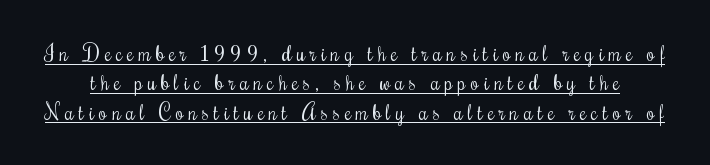
The space between consecutive lines is moderate. You could only call the tracking loose — the letters float apart. Caption: lettering with a line underneath. Counters stay open thanks to moderate or lighter strokes.
